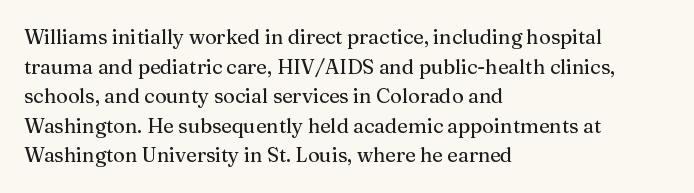
The image shows 20 px text type, upright; set left-aligned, normal line spacing (1.48x), normal letter spacing, not underlined.
